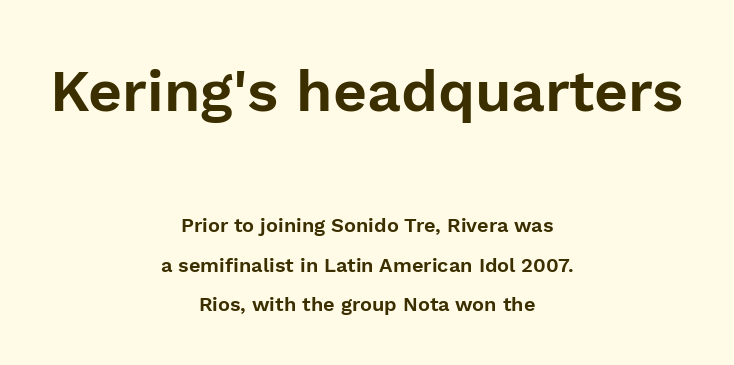
Q: Is the text italic (slanted)? A: No, it is upright.
Q: Is the typeface a serif or a sans-serif typeface? A: Sans-serif.
Q: Is the text underlined? A: No.
Q: How is the paragraph aligned? A: Centered.
Q: Is the spacing between letters normal or unusually wide? A: Normal.
Q: Is the spacing between lines tight, normal or loose? A: Loose.
Q: Which block of text is set in a larger size, the first (top) or the second (bottom)? A: The first (top) one.
Q: Width (condensed, normal, or wide)? A: Normal.
Q: Stroke contrast? A: Low.
Q: x-height? A: Medium.
Q: Monospaced? A: No.
